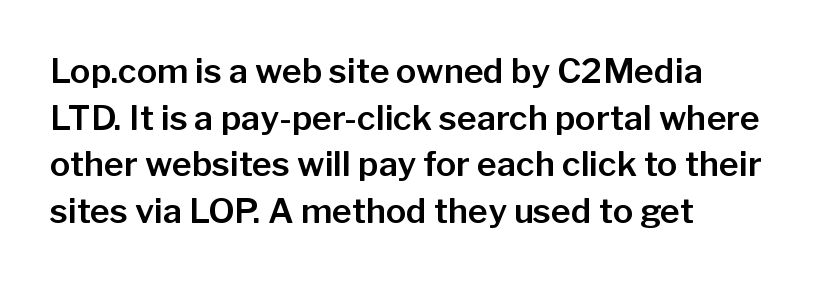
Q: Is the text italic (slanted)? A: No, it is upright.
Q: Is the typeface a serif or a sans-serif typeface? A: Sans-serif.
Q: Is the text underlined? A: No.
Q: How is the paragraph aligned? A: Left-aligned.
Q: Is the spacing between letters normal or unusually wide? A: Normal.
Q: Is the spacing between lines tight, normal or loose? A: Normal.
Q: Width (condensed, normal, or wide)? A: Normal.
Q: Stroke contrast? A: Low.
Q: x-height? A: Medium.
Q: Monospaced? A: No.
